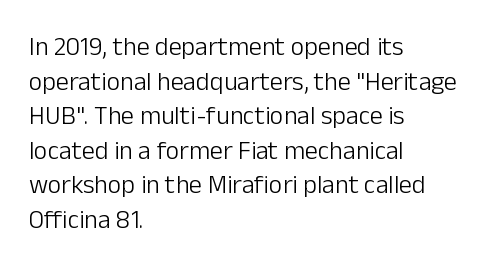
{"italic": "no", "bold": "no", "underline": "no", "align": "left", "line_spacing": "normal", "line_spacing_ratio": 1.33, "letter_spacing": "normal", "letter_spacing_em": 0.0, "glyph_px": 26}
